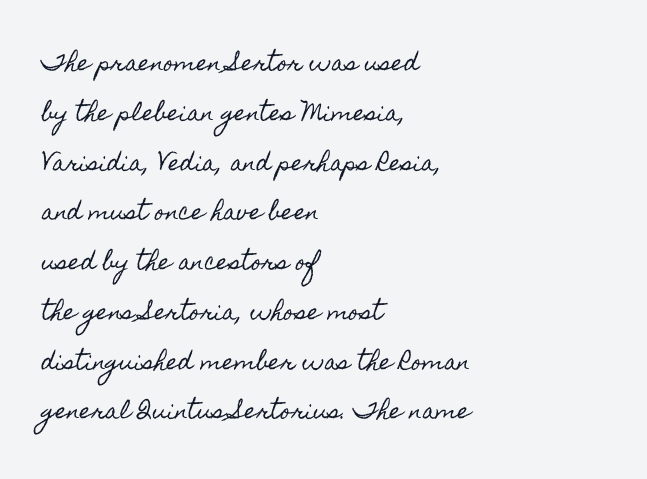
{"underline": "no", "align": "left", "line_spacing": "loose", "line_spacing_ratio": 2.37, "letter_spacing": "normal", "letter_spacing_em": 0.0, "glyph_px": 21}
